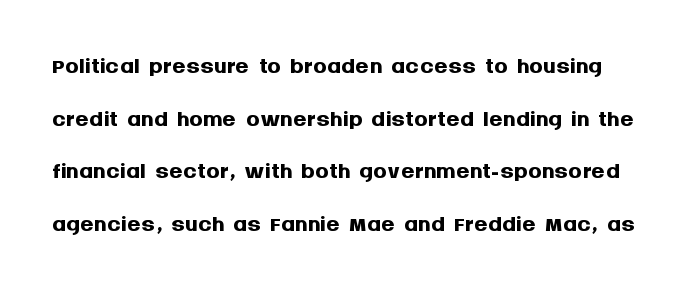
The face used here is proportionally spaced, like ordinary book or web type. This rendering features lettering with no underline. It's the straight-up-and-down kind of type. Check where the strokes stop: nothing finishes them off — pure sans. Does the weight exceed regular? Yes, all the way to bold.
